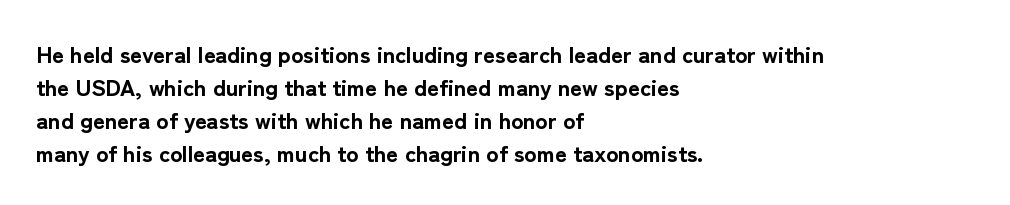
The image shows 23 px bold type, upright; set left-aligned, normal line spacing (1.43x), normal letter spacing, not underlined.
